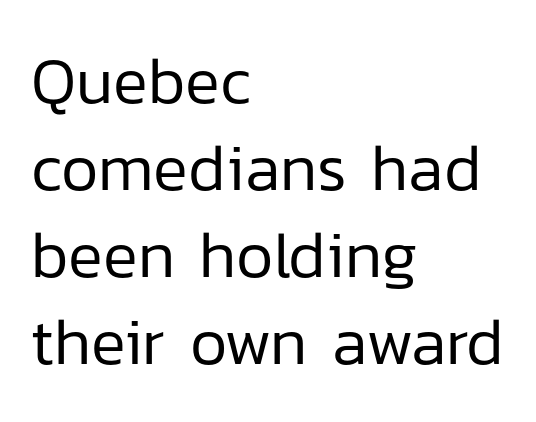
The compositor pushed each line to the left boundary. No extra ink here — the face is not bold. Caption: standard tracking, unaltered. The gap between lines stays unmarked. Look at the bottom of the vertical strokes: they stop flat, with no serifs.
